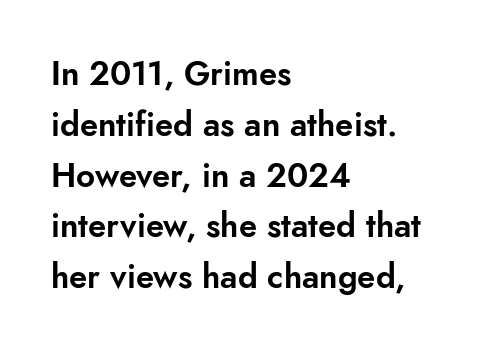
{"serif": "no", "italic": "no", "width": "normal", "stroke_contrast": "low", "x_height": "small", "monospaced": "no", "underline": "no", "align": "left", "line_spacing": "normal", "line_spacing_ratio": 1.54, "letter_spacing": "normal", "letter_spacing_em": 0.0, "glyph_px": 33}
